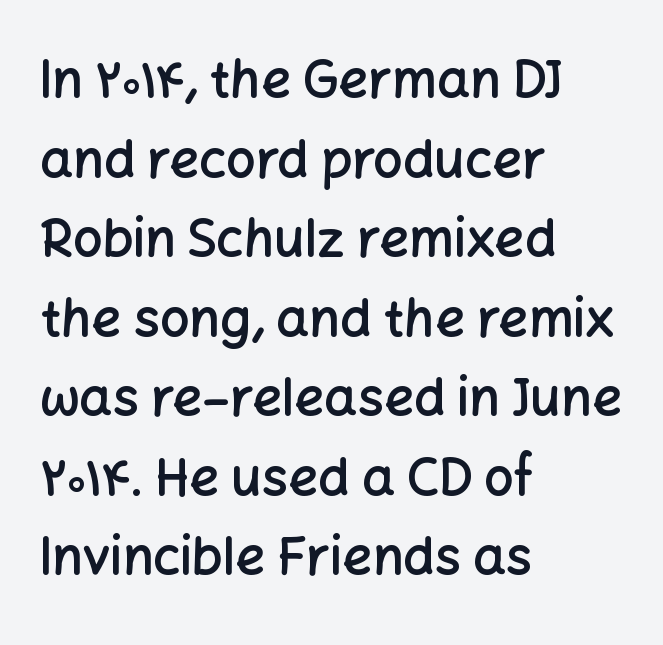
Q: Is the text bold? A: Semi-bold.
Q: Is the text italic (slanted)? A: No, it is upright.
Q: Is the typeface a serif or a sans-serif typeface? A: Sans-serif.
Q: Is the text underlined? A: No.
Q: How is the paragraph aligned? A: Left-aligned.
Q: Is the spacing between letters normal or unusually wide? A: Normal.
Q: Is the spacing between lines tight, normal or loose? A: Normal.
Q: Width (condensed, normal, or wide)? A: Normal.
Q: Stroke contrast? A: Low.
Q: x-height? A: Medium.
Q: Monospaced? A: No.
